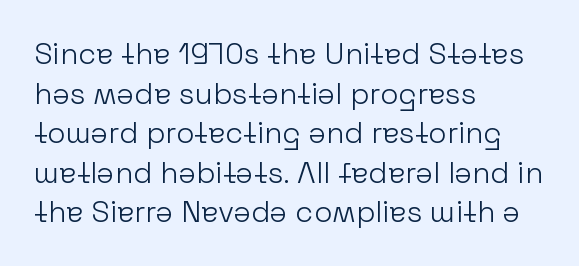
The rendering anchors every line to the left-hand side. The rendering uses natural spacing where letterforms have individual widths. These lines sit exactly where default settings would place them. Type without underlining. Look at the bottom of the vertical strokes: they stop flat, with no serifs. Short note: letters normally spaced.
